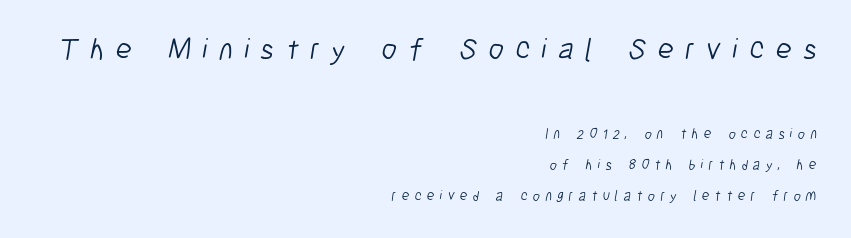
Interline gaps are noticeably wide in this sample. Reading down the block, your eye finds every line finishing at a fixed right position. The typesetting does not lean heavy: it is not bold. Honestly, there is no underline to notice here at all. Top chunk: large. Bottom chunk: small. Serif or sans? Sans — the stroke terminals are bare.
